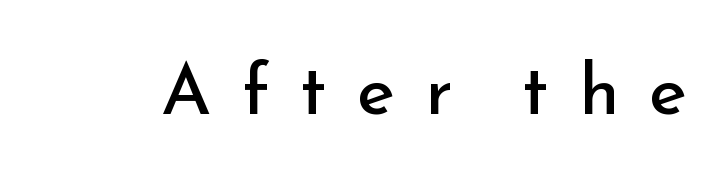
Any mark beneath the type? The region is blank. Every stem runs plumb, perpendicular to the baseline. You could not count columns in this text — the font is proportionally spaced. Type style note: lacks serifs.
